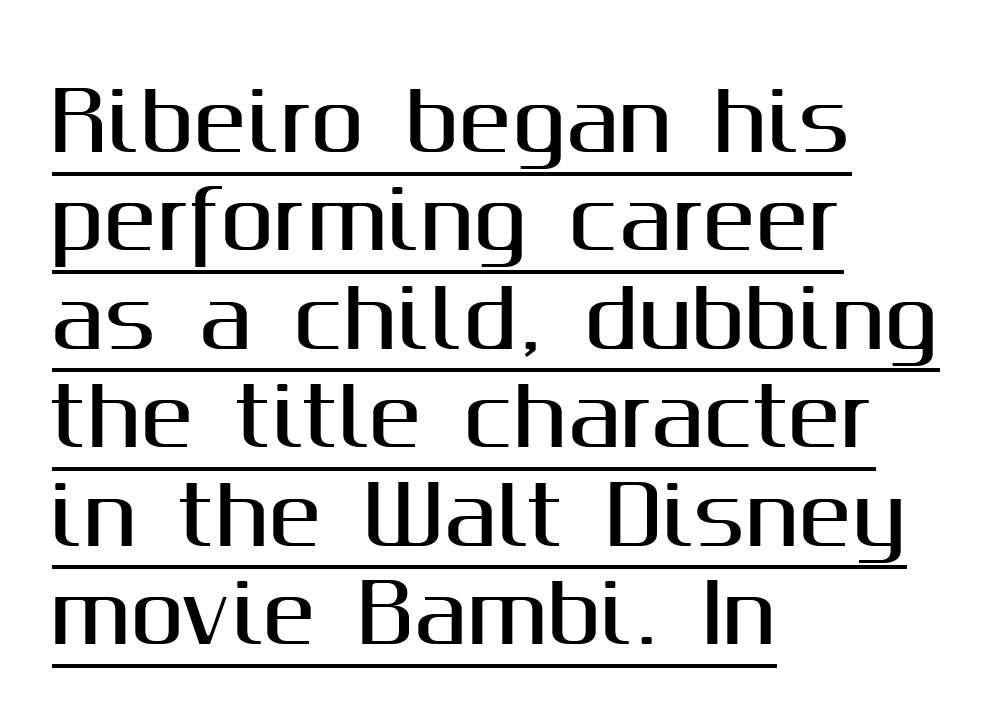
Q: Is the text italic (slanted)? A: No, it is upright.
Q: Is the typeface a serif or a sans-serif typeface? A: Sans-serif.
Q: Is the text underlined? A: Yes.
Q: How is the paragraph aligned? A: Left-aligned.
Q: Is the spacing between letters normal or unusually wide? A: Normal.
Q: Width (condensed, normal, or wide)? A: Normal.
Q: Stroke contrast? A: Medium.
Q: x-height? A: Medium.
Q: Monospaced? A: No.
